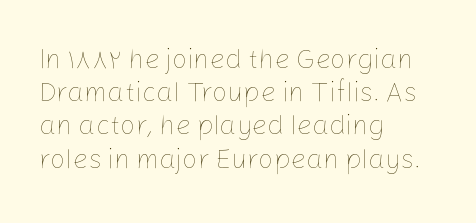
Q: Is the text bold? A: No.
Q: Is the text italic (slanted)? A: No, it is upright.
Q: Is the text underlined? A: No.
Q: How is the paragraph aligned? A: Left-aligned.
Q: Is the spacing between letters normal or unusually wide? A: Normal.
